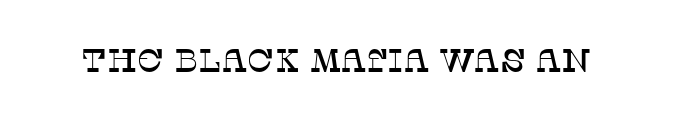
Q: Is the text italic (slanted)? A: No, it is upright.
Q: Is the typeface a serif or a sans-serif typeface? A: Serif.
Q: Is the text underlined? A: No.
Q: Is the spacing between letters normal or unusually wide? A: Normal.
Q: Width (condensed, normal, or wide)? A: Normal.
Q: Stroke contrast? A: Low.
Q: x-height? A: Large.
Q: Monospaced? A: No.
